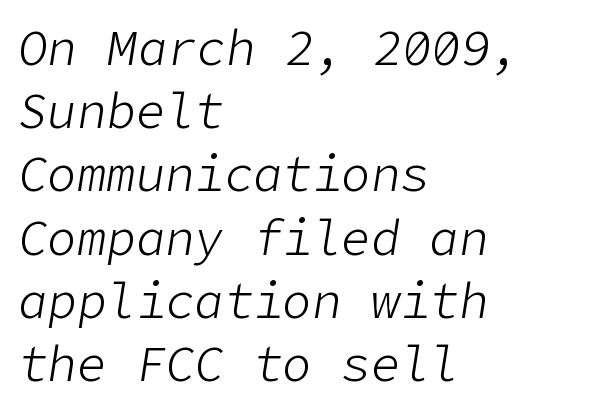
{"italic": "yes", "lean": "right", "slant_degrees": 9, "bold": "no", "weight": "light", "width": "normal", "stroke_contrast": "low", "x_height": "medium", "underline": "no", "align": "left", "line_spacing": "normal", "line_spacing_ratio": 1.29, "letter_spacing": "normal", "letter_spacing_em": 0.0, "glyph_px": 49}
